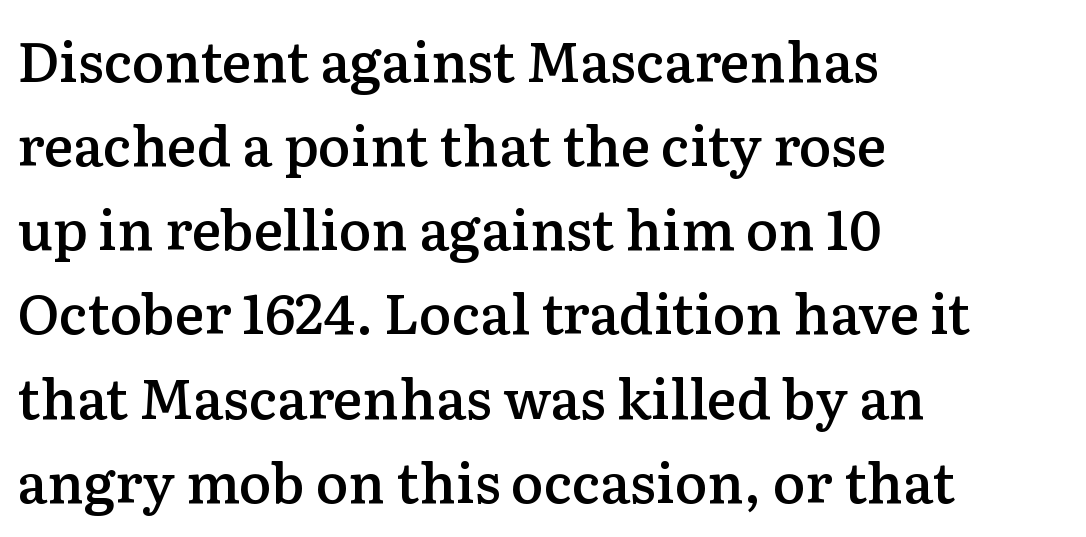
Q: Is the text bold? A: Semi-bold.
Q: Is the text italic (slanted)? A: No, it is upright.
Q: Is the typeface a serif or a sans-serif typeface? A: Serif.
Q: Is the text underlined? A: No.
Q: How is the paragraph aligned? A: Left-aligned.
Q: Is the spacing between letters normal or unusually wide? A: Normal.
Q: Is the spacing between lines tight, normal or loose? A: Normal.
Q: Width (condensed, normal, or wide)? A: Normal.
Q: Stroke contrast? A: Low.
Q: x-height? A: Medium.
Q: Monospaced? A: No.
